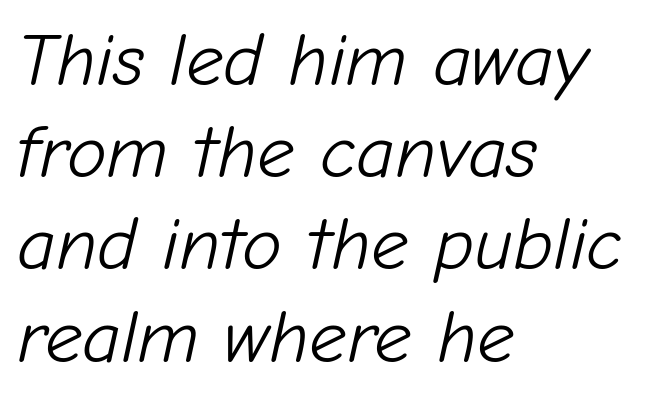
The image shows 75 px light type, italic (leaning right); set left-aligned, line spacing 1.23x, normal letter spacing, not underlined; low stroke contrast and a medium x-height.
